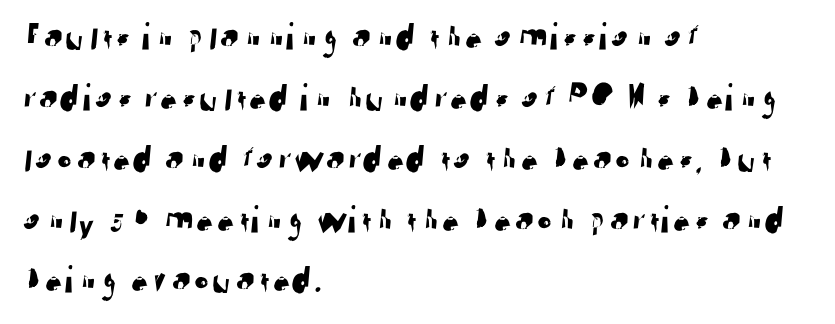
Q: Is the typeface a serif or a sans-serif typeface? A: Sans-serif.
Q: Is the text underlined? A: No.
Q: How is the paragraph aligned? A: Left-aligned.
Q: Is the spacing between letters normal or unusually wide? A: Normal.
Q: Is the spacing between lines tight, normal or loose? A: Normal.
Q: Width (condensed, normal, or wide)? A: Normal.
Q: Stroke contrast? A: Low.
Q: x-height? A: Medium.
Q: Monospaced? A: No.
